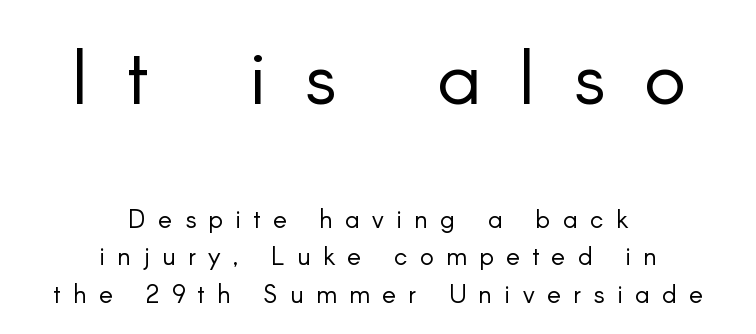
Nope, not italic — everything's standing straight. Check where the strokes stop: nothing finishes them off — pure sans. The block sitting higher on the canvas is the one with enlarged characters. This sample has the flowing, uneven cadence of proportional lettering. Descenders hang freely into open space. The rendering uses a moderate line-height, typical for paragraphs.
